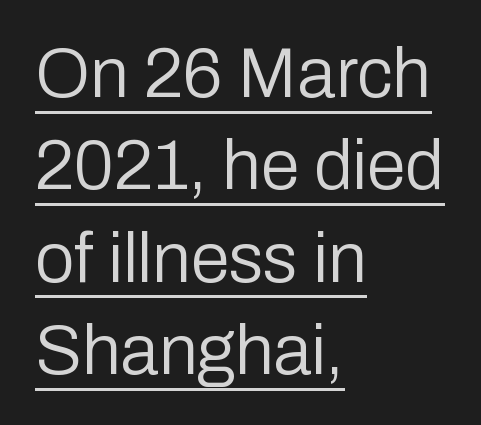
{"serif": "no", "italic": "no", "bold": "no", "weight": "regular", "width": "normal", "stroke_contrast": "low", "x_height": "medium", "monospaced": "no", "underline": "yes", "align": "left", "line_spacing": "normal", "line_spacing_ratio": 1.32, "letter_spacing": "normal", "letter_spacing_em": 0.0, "glyph_px": 70}
